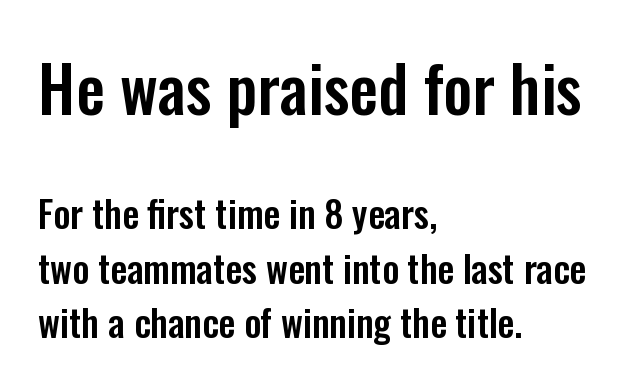
The image shows 64 px condensed sans-serif type, upright; set left-aligned, normal line spacing (1.48x), normal letter spacing, not underlined; the first (top) block is 1.73x larger; low stroke contrast and a medium x-height.
